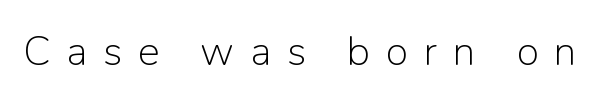
Q: Is the text bold? A: No.
Q: Is the text italic (slanted)? A: No, it is upright.
Q: Is the typeface a serif or a sans-serif typeface? A: Sans-serif.
Q: Is the text underlined? A: No.
Q: Is the spacing between letters normal or unusually wide? A: Unusually wide.
Q: Width (condensed, normal, or wide)? A: Normal.
Q: Stroke contrast? A: Low.
Q: x-height? A: Medium.
Q: Monospaced? A: No.
